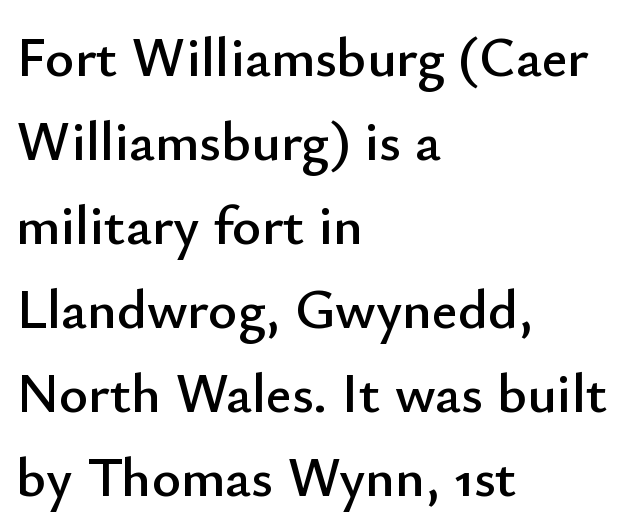
{"serif": "no", "italic": "no", "width": "normal", "stroke_contrast": "low", "x_height": "small", "monospaced": "no", "underline": "no", "align": "left", "line_spacing": "normal", "line_spacing_ratio": 1.5, "letter_spacing": "normal", "letter_spacing_em": 0.0, "glyph_px": 56}
